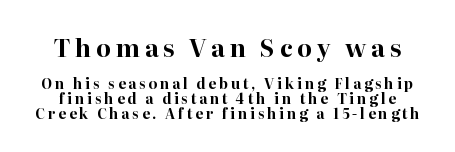
Weight: bold. Is the letter spacing exaggerated? Yes — the characters are pushed far apart. Each new line begins almost immediately beneath the previous one. In this sample the first text group is rendered at the bigger scale. Every character sits straight up, as roman type does. Type without underlining.
